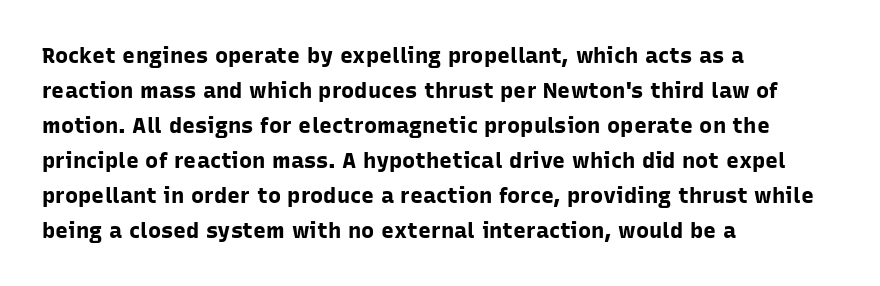
{"italic": "no", "bold": "yes", "underline": "no", "align": "left", "line_spacing": "normal", "line_spacing_ratio": 1.59, "letter_spacing": "normal", "letter_spacing_em": 0.0, "glyph_px": 22}
